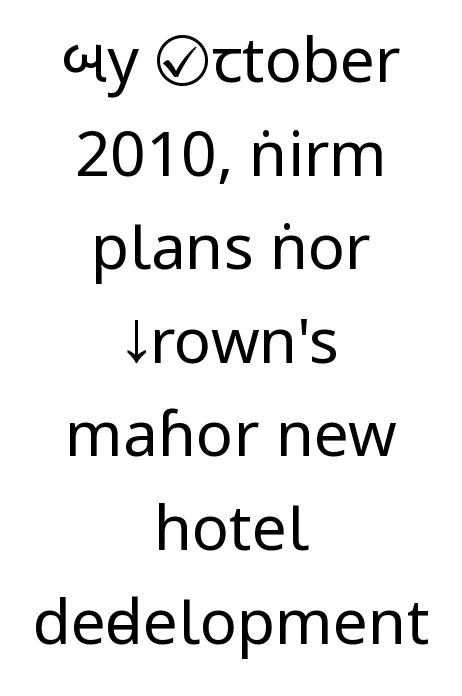
Q: Is the text bold? A: No.
Q: Is the text italic (slanted)? A: No, it is upright.
Q: Is the typeface a serif or a sans-serif typeface? A: Sans-serif.
Q: Is the text underlined? A: No.
Q: How is the paragraph aligned? A: Centered.
Q: Is the spacing between letters normal or unusually wide? A: Normal.
Q: Is the spacing between lines tight, normal or loose? A: Normal.
Q: Width (condensed, normal, or wide)? A: Condensed.
Q: Stroke contrast? A: Low.
